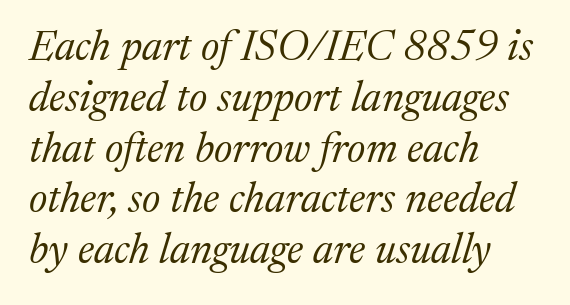
{"serif": "yes", "italic": "yes", "lean": "right", "slant_degrees": 17, "bold": "no", "weight": "regular", "width": "normal", "stroke_contrast": "medium", "x_height": "medium", "monospaced": "no", "underline": "no", "align": "left", "line_spacing_ratio": 1.21, "letter_spacing": "normal", "letter_spacing_em": 0.0, "glyph_px": 42}
